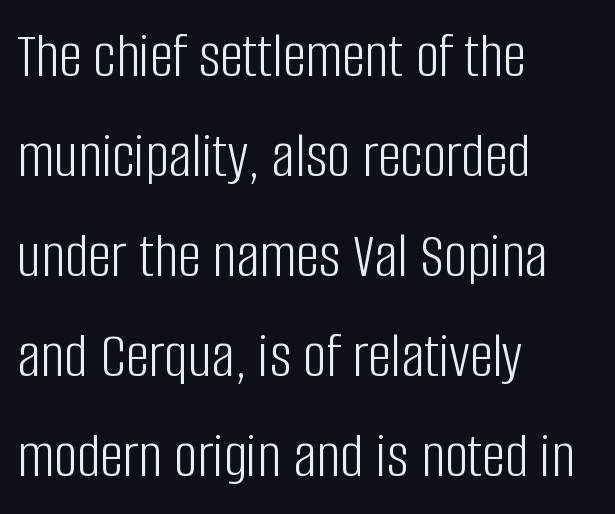
Q: Is the text bold? A: No.
Q: Is the text italic (slanted)? A: No, it is upright.
Q: Is the typeface a serif or a sans-serif typeface? A: Sans-serif.
Q: Is the text underlined? A: No.
Q: How is the paragraph aligned? A: Left-aligned.
Q: Is the spacing between letters normal or unusually wide? A: Normal.
Q: Is the spacing between lines tight, normal or loose? A: Normal.
Q: Width (condensed, normal, or wide)? A: Condensed.
Q: Stroke contrast? A: Low.
Q: x-height? A: Large.
Q: Monospaced? A: No.
